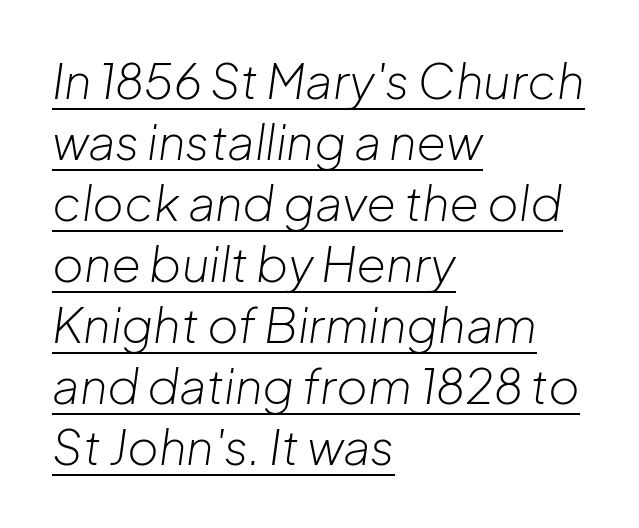
Q: Is the text bold? A: No.
Q: Is the text italic (slanted)? A: Yes, it leans right by about 8 degrees.
Q: Is the text underlined? A: Yes.
Q: How is the paragraph aligned? A: Left-aligned.
Q: Is the spacing between letters normal or unusually wide? A: Normal.
Q: Is the spacing between lines tight, normal or loose? A: Normal.
Q: Width (condensed, normal, or wide)? A: Normal.
Q: Stroke contrast? A: Low.
Q: x-height? A: Medium.
Q: Monospaced? A: No.
